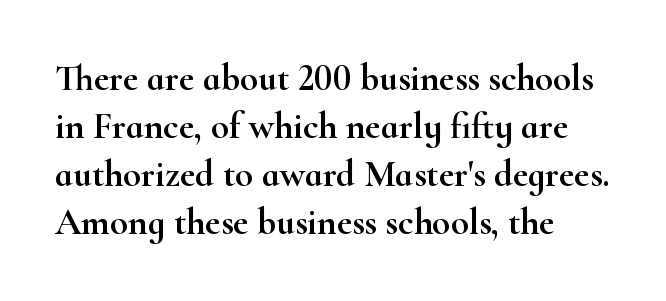
Q: Is the text italic (slanted)? A: No, it is upright.
Q: Is the typeface a serif or a sans-serif typeface? A: Serif.
Q: Is the text underlined? A: No.
Q: How is the paragraph aligned? A: Left-aligned.
Q: Is the spacing between letters normal or unusually wide? A: Normal.
Q: Is the spacing between lines tight, normal or loose? A: Normal.
Q: Width (condensed, normal, or wide)? A: Wide.
Q: Stroke contrast? A: High.
Q: x-height? A: Small.
Q: Monospaced? A: No.
